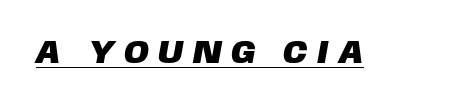
{"serif": "no", "width": "normal", "stroke_contrast": "low", "x_height": "large", "monospaced": "no", "underline": "yes", "letter_spacing": "wide", "letter_spacing_em": 0.34, "glyph_px": 33}
